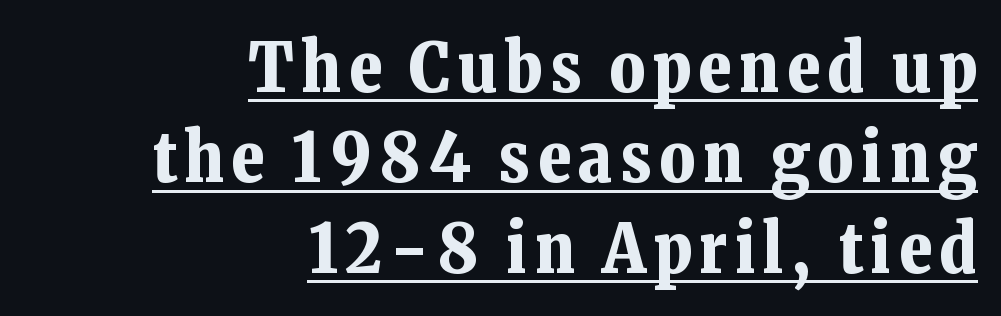
The image shows 69 px bold serif type, upright; set right-aligned, normal line spacing (1.31x), underlined; low stroke contrast and a medium x-height.
